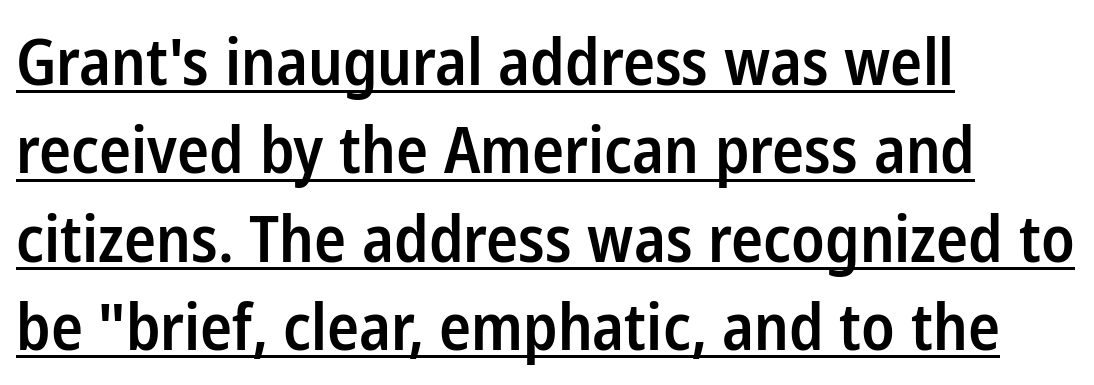
Q: Is the text bold? A: Semi-bold.
Q: Is the text italic (slanted)? A: No, it is upright.
Q: Is the typeface a serif or a sans-serif typeface? A: Sans-serif.
Q: Is the text underlined? A: Yes.
Q: How is the paragraph aligned? A: Left-aligned.
Q: Is the spacing between letters normal or unusually wide? A: Normal.
Q: Is the spacing between lines tight, normal or loose? A: Normal.
Q: Width (condensed, normal, or wide)? A: Condensed.
Q: Stroke contrast? A: Low.
Q: x-height? A: Medium.
Q: Monospaced? A: No.
